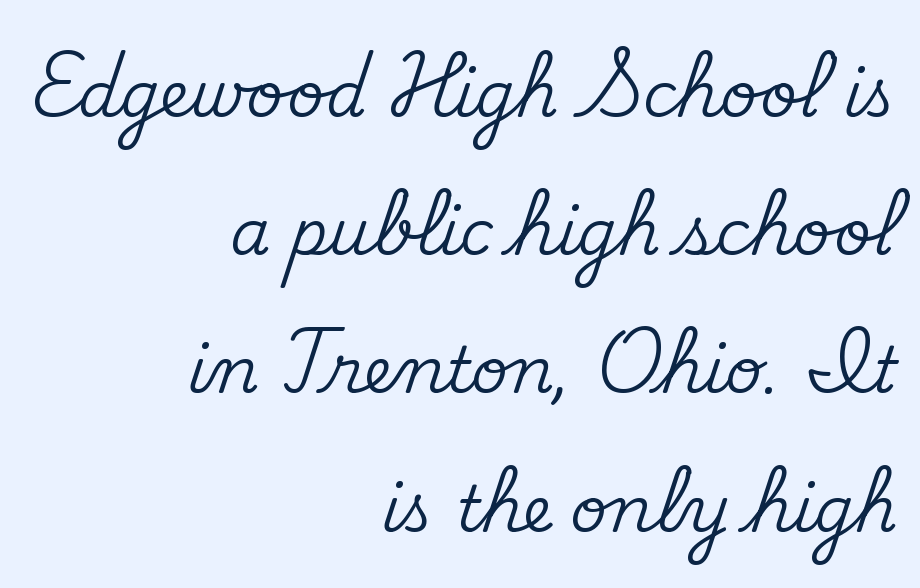
{"width": "normal", "stroke_contrast": "medium", "x_height": "small", "monospaced": "no", "underline": "no", "align": "right", "line_spacing": "loose", "line_spacing_ratio": 2.16, "letter_spacing": "normal", "letter_spacing_em": 0.0, "glyph_px": 64}
